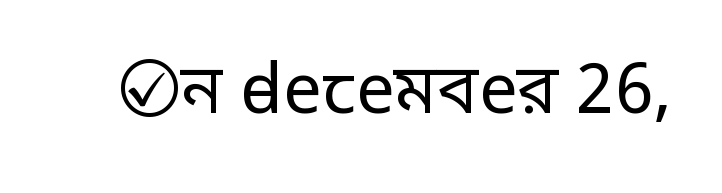
Bold? No — there's no thickening of the strokes. Words appear dense and cohesive because spacing is normal. Type without underlining. Nothing sits at the stroke ends, so this counts as sans-serif. This is the regular roman posture of the typeface. Think of a printed novel: that variable character pitch is what you see here.
